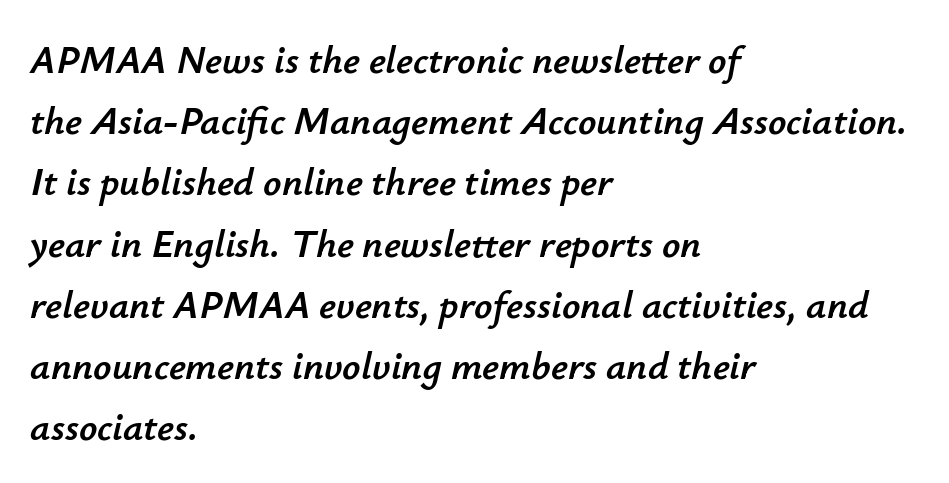
The image shows 40 px text type, italic (leaning right); set left-aligned, normal line spacing (1.53x), normal letter spacing, not underlined; low stroke contrast and a small x-height.
